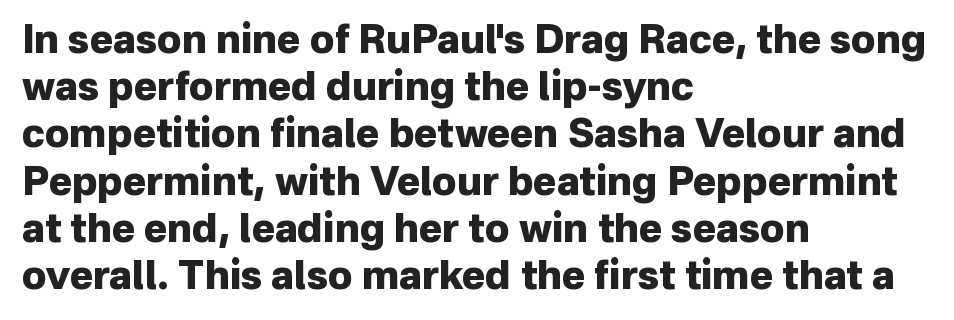
{"serif": "no", "italic": "no", "bold": "yes", "weight": "heavy", "width": "normal", "stroke_contrast": "low", "x_height": "medium", "monospaced": "no", "underline": "no", "align": "left", "line_spacing_ratio": 1.21, "letter_spacing": "normal", "letter_spacing_em": 0.0, "glyph_px": 39}
